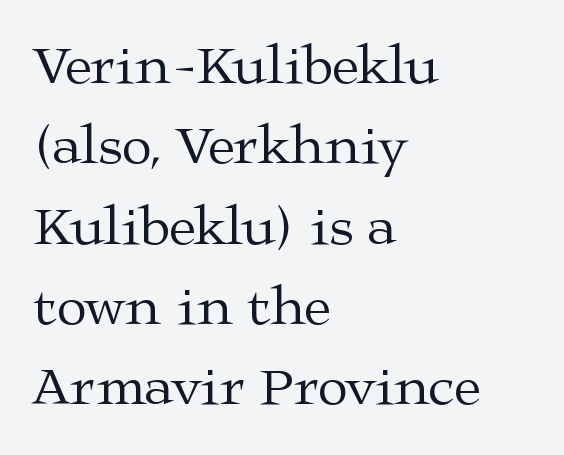
{"serif": "yes", "italic": "no", "bold": "no", "weight": "regular", "width": "wide", "stroke_contrast": "medium", "x_height": "medium", "monospaced": "no", "underline": "no", "align": "left", "line_spacing": "normal", "line_spacing_ratio": 1.46, "letter_spacing": "normal", "letter_spacing_em": 0.0, "glyph_px": 55}
